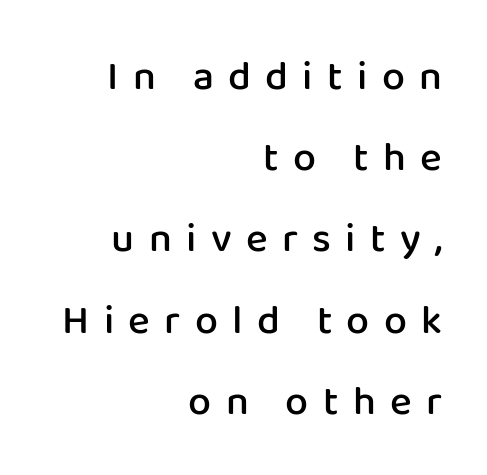
Q: Is the text bold? A: Semi-bold.
Q: Is the text italic (slanted)? A: No, it is upright.
Q: Is the typeface a serif or a sans-serif typeface? A: Sans-serif.
Q: Is the text underlined? A: No.
Q: How is the paragraph aligned? A: Right-aligned.
Q: Is the spacing between letters normal or unusually wide? A: Unusually wide.
Q: Is the spacing between lines tight, normal or loose? A: Loose.
Q: Width (condensed, normal, or wide)? A: Normal.
Q: Stroke contrast? A: Low.
Q: x-height? A: Medium.
Q: Monospaced? A: No.
